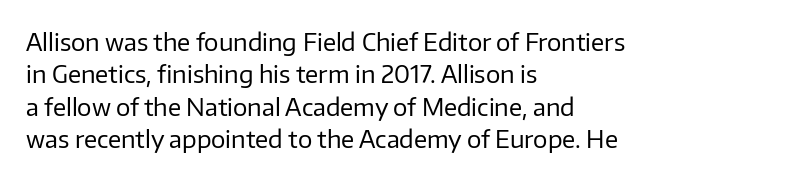
The image shows 24 px text type, upright; set left-aligned, normal line spacing (1.35x), normal letter spacing, not underlined.
